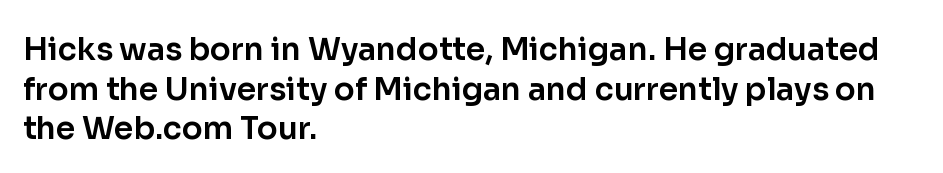
{"serif": "no", "italic": "no", "width": "normal", "stroke_contrast": "low", "x_height": "medium", "monospaced": "no", "underline": "no", "align": "left", "line_spacing": "normal", "line_spacing_ratio": 1.28, "letter_spacing": "normal", "letter_spacing_em": 0.0, "glyph_px": 31}
